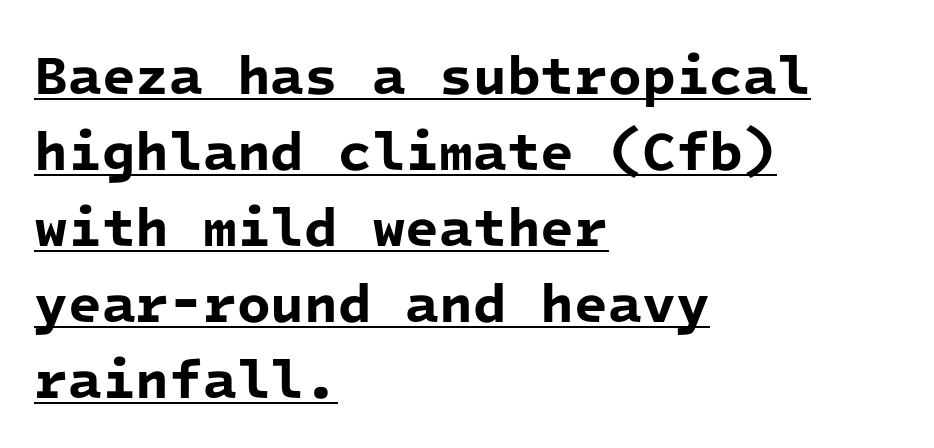
The image shows 55 px bold sans-serif type, monospaced; set left-aligned, normal line spacing (1.38x), normal letter spacing, underlined; low stroke contrast and a medium x-height.
